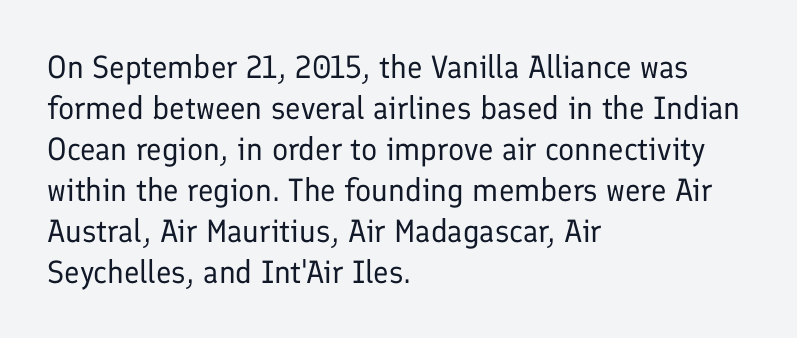
This sample is left-justified, so line endings fall wherever the words run out. Clear beneath every line of the passage. Regular leading. The letterforms sit shoulder to shoulder at normal distance. You could not count columns in this text — the font is proportionally spaced.
